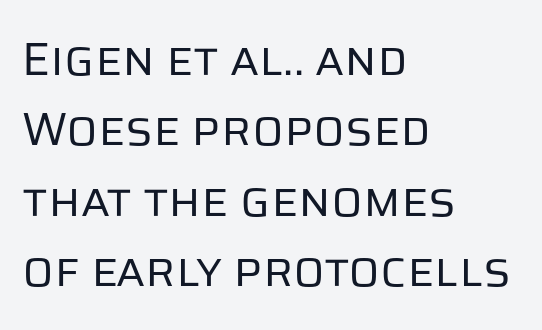
Q: Is the text bold? A: No.
Q: Is the text italic (slanted)? A: No, it is upright.
Q: Is the typeface a serif or a sans-serif typeface? A: Sans-serif.
Q: Is the text underlined? A: No.
Q: How is the paragraph aligned? A: Left-aligned.
Q: Is the spacing between letters normal or unusually wide? A: Normal.
Q: Is the spacing between lines tight, normal or loose? A: Normal.
Q: Width (condensed, normal, or wide)? A: Normal.
Q: Stroke contrast? A: Low.
Q: x-height? A: Large.
Q: Monospaced? A: No.
